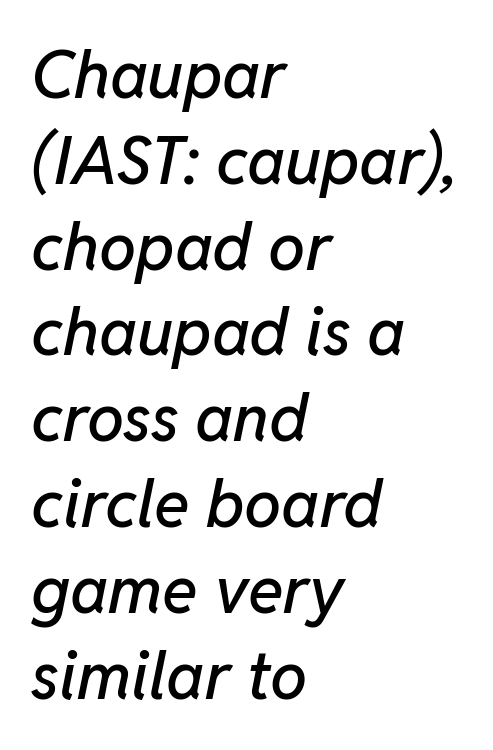
{"italic": "yes", "lean": "right", "slant_degrees": 11, "width": "normal", "stroke_contrast": "low", "x_height": "medium", "monospaced": "no", "underline": "no", "align": "left", "line_spacing": "normal", "line_spacing_ratio": 1.3, "letter_spacing": "normal", "letter_spacing_em": 0.0, "glyph_px": 66}
